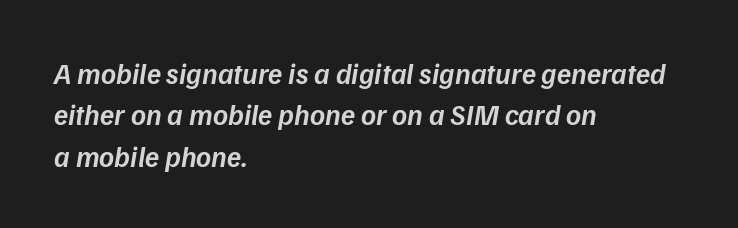
Is the type bold? Partly — it's a semibold, heavier than regular but not fully bold. Notice how the stems are inclined rather than vertical — that's the hallmark of italics. Here the glyphs are tracked normally, forming tight word shapes. Left-aligned paragraph, ragged on the right.
